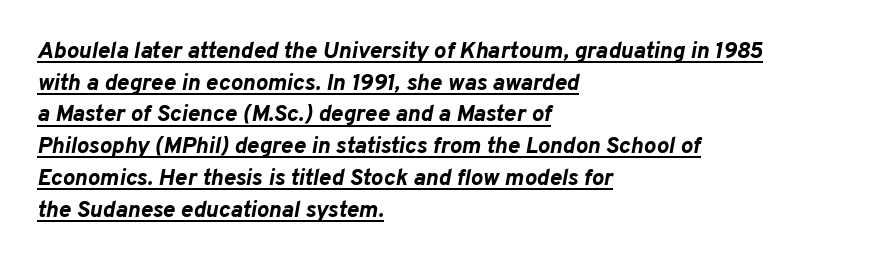
The image shows 23 px bold type, italic (leaning right); set left-aligned, normal line spacing (1.38x), normal letter spacing, underlined.
